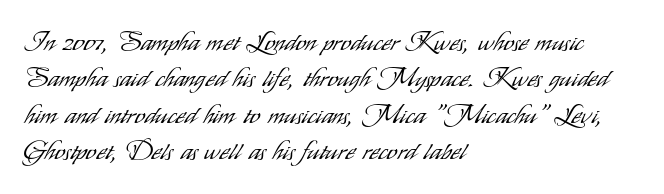
Short and long lines alike share a common starting point at left. The typeface has the unassuming heft of standard copy or less. Is the letter spacing exaggerated? No — it looks like the ordinary default. Has an underline been added? It has not.
